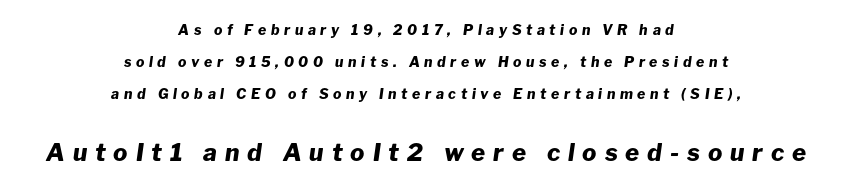
Does the bottom block carry the larger type? Yes, it does. Casual observation: everything's sitting right in the middle. Substantial extra tracking has been applied to these lines. Honestly, the rows look like they've been pulled way apart.
